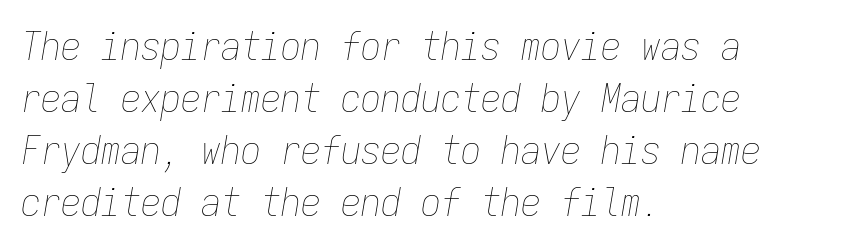
Q: Is the text bold? A: No.
Q: Is the text italic (slanted)? A: Yes, it leans right by about 9 degrees.
Q: Is the text underlined? A: No.
Q: How is the paragraph aligned? A: Left-aligned.
Q: Is the spacing between letters normal or unusually wide? A: Normal.
Q: Is the spacing between lines tight, normal or loose? A: Normal.
Q: Width (condensed, normal, or wide)? A: Condensed.
Q: Stroke contrast? A: Low.
Q: x-height? A: Medium.
Q: Monospaced? A: Yes.
